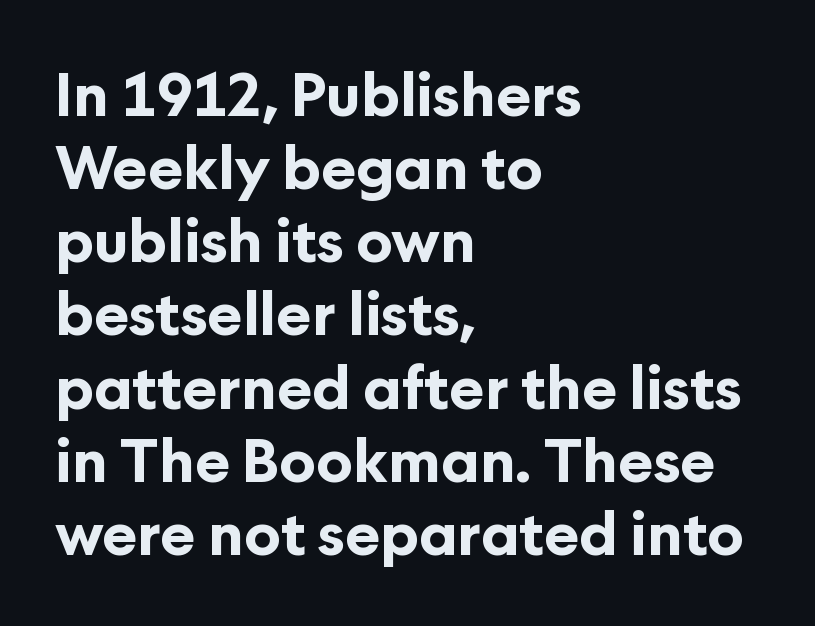
Q: Is the text bold? A: Yes.
Q: Is the text italic (slanted)? A: No, it is upright.
Q: Is the typeface a serif or a sans-serif typeface? A: Sans-serif.
Q: Is the text underlined? A: No.
Q: How is the paragraph aligned? A: Left-aligned.
Q: Is the spacing between letters normal or unusually wide? A: Normal.
Q: Width (condensed, normal, or wide)? A: Normal.
Q: Stroke contrast? A: Low.
Q: x-height? A: Medium.
Q: Monospaced? A: No.
